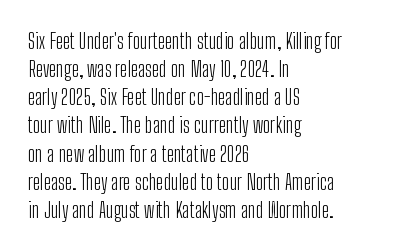
The image shows 21 px text type, upright; set left-aligned, normal line spacing (1.34x), normal letter spacing, not underlined.
